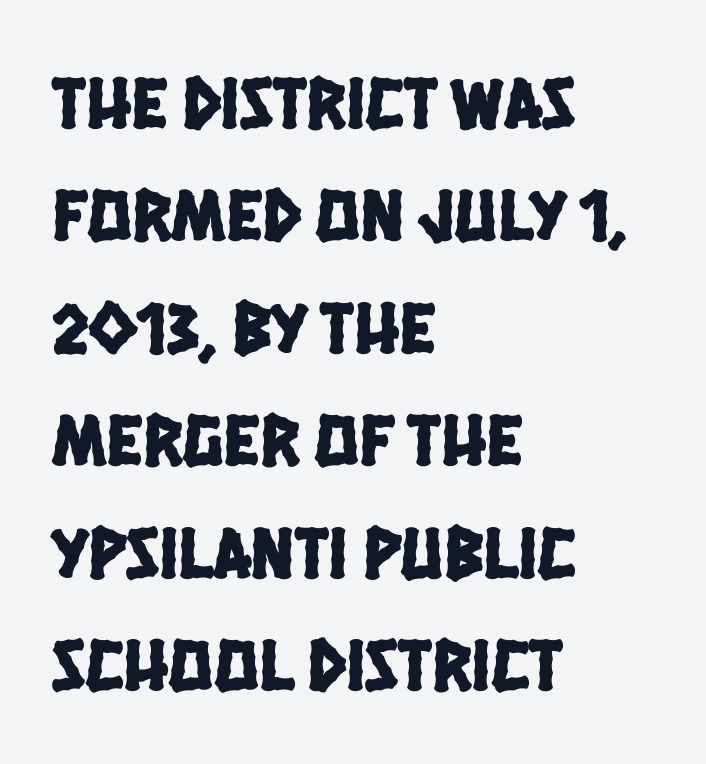
The gap between lines stays unmarked. The face used here is proportionally spaced, like ordinary book or web type. Words appear dense and cohesive because spacing is normal. The compositor pushed each line to the left boundary.
